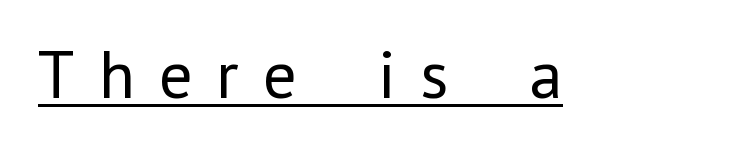
The image shows 68 px regular-weight sans-serif type, upright; set unusually wide letter spacing (+0.35 em), underlined; low stroke contrast and a medium x-height.
